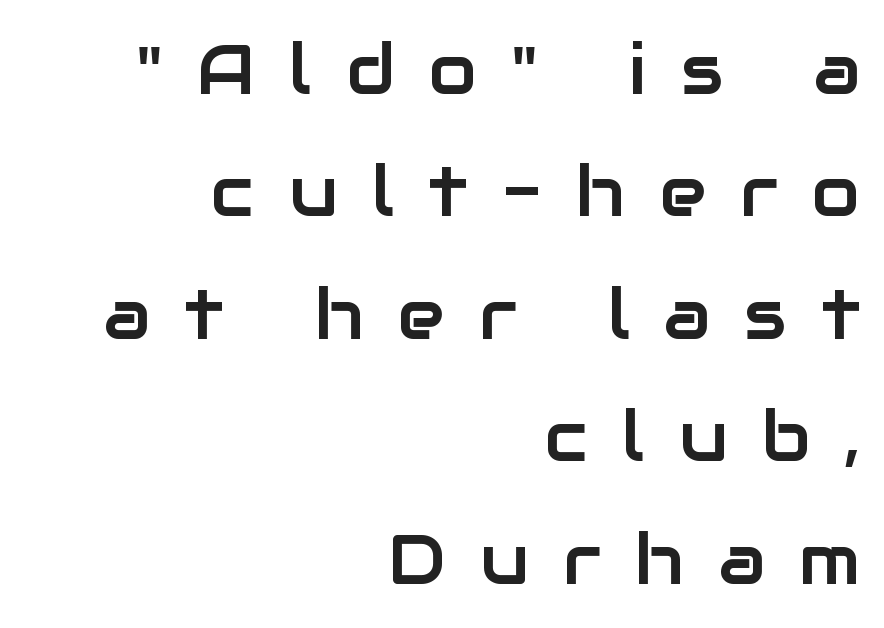
Q: Is the text italic (slanted)? A: No, it is upright.
Q: Is the typeface a serif or a sans-serif typeface? A: Sans-serif.
Q: Is the text underlined? A: No.
Q: How is the paragraph aligned? A: Right-aligned.
Q: Is the spacing between letters normal or unusually wide? A: Unusually wide.
Q: Width (condensed, normal, or wide)? A: Normal.
Q: Stroke contrast? A: Low.
Q: x-height? A: Medium.
Q: Monospaced? A: No.
